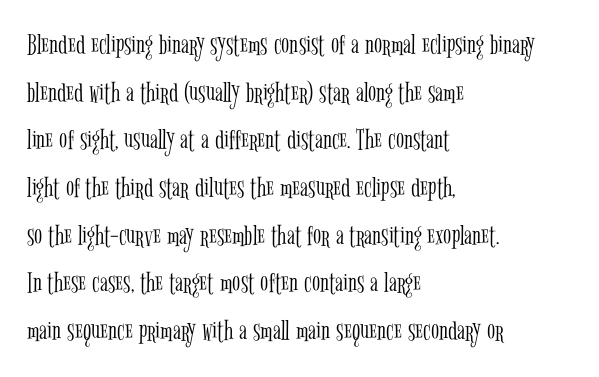
{"serif": "yes", "italic": "no", "bold": "no", "weight": "light", "width": "condensed", "stroke_contrast": "low", "x_height": "medium", "monospaced": "no", "underline": "no", "align": "left", "line_spacing": "normal", "line_spacing_ratio": 1.59, "letter_spacing": "normal", "letter_spacing_em": 0.0, "glyph_px": 30}
